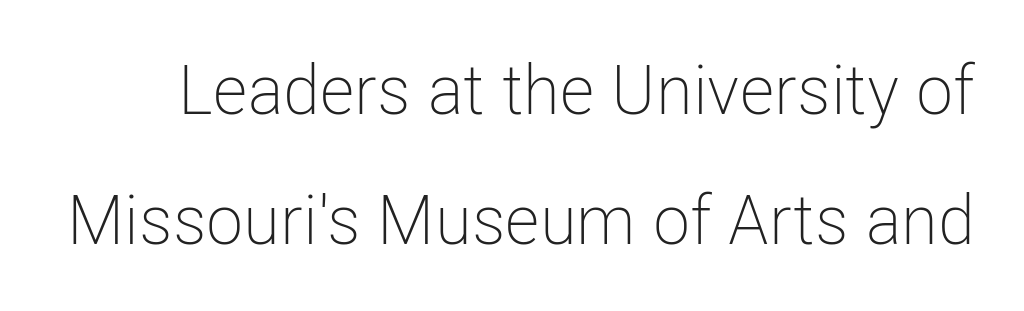
The image shows 69 px light, condensed sans-serif type, upright; set line spacing 1.89x, normal letter spacing, not underlined; low stroke contrast and a medium x-height.
